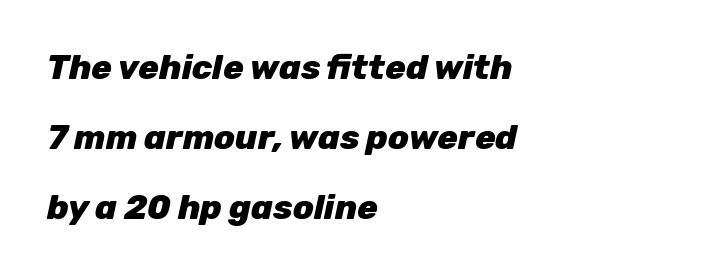
{"italic": "yes", "lean": "right", "slant_degrees": 12, "bold": "yes", "weight": "heavy", "width": "normal", "stroke_contrast": "low", "x_height": "medium", "monospaced": "no", "underline": "no", "align": "left", "line_spacing": "loose", "line_spacing_ratio": 2.06, "letter_spacing": "normal", "letter_spacing_em": 0.0, "glyph_px": 34}
